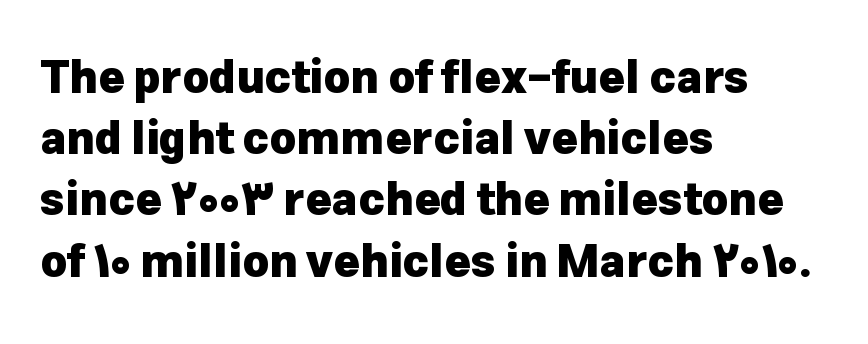
The image shows 45 px heavy sans-serif type, upright; set left-aligned, normal line spacing (1.36x), normal letter spacing, not underlined; low stroke contrast and a medium x-height.
